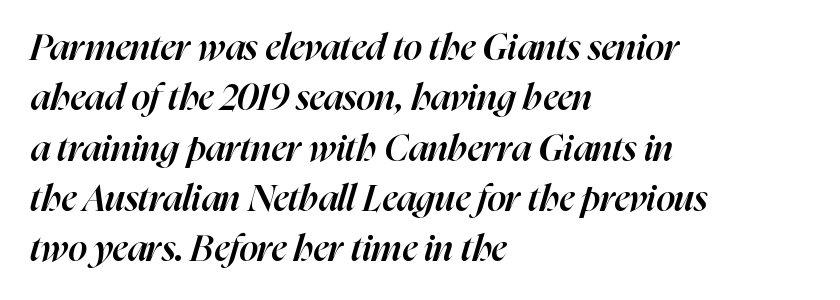
{"italic": "yes", "lean": "right", "slant_degrees": 16, "bold": "semi", "weight": "semibold", "width": "normal", "stroke_contrast": "high", "x_height": "medium", "monospaced": "no", "underline": "no", "align": "left", "line_spacing": "normal", "line_spacing_ratio": 1.36, "letter_spacing": "normal", "letter_spacing_em": 0.0, "glyph_px": 37}
